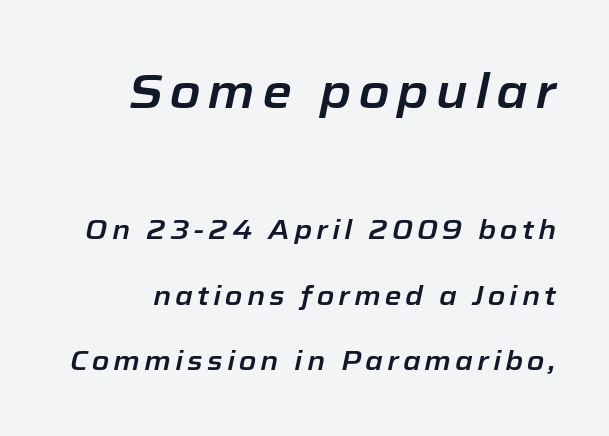
The earlier block is typeset at a bigger size than the later block. This sample uses an oblique cut, with every glyph tilted off the vertical. The zone under the glyphs is completely vacant. The lines are spread far apart with generous leading. A typesetter would call this proportional, since set widths differ per character.
